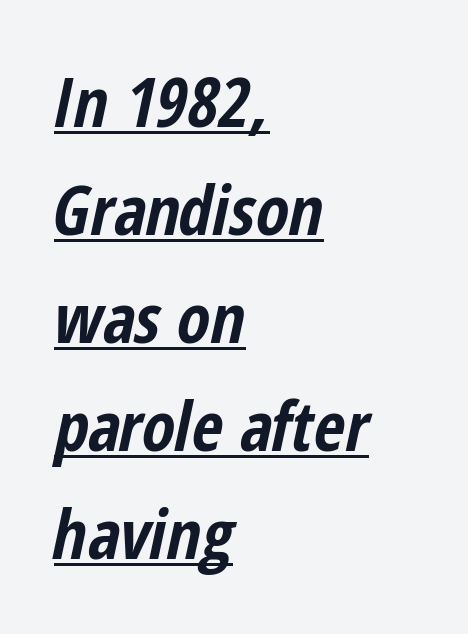
The image shows 68 px bold, condensed type, italic (leaning right); set left-aligned, normal line spacing (1.59x), normal letter spacing, underlined; low stroke contrast and a medium x-height.
